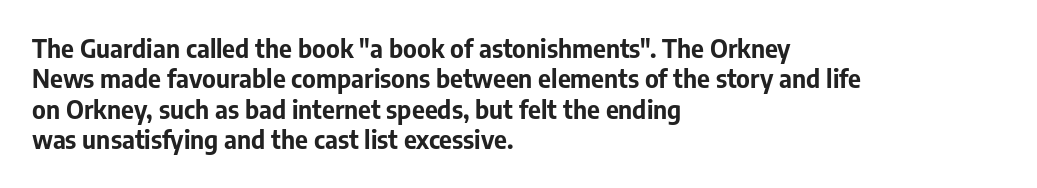
Q: Is the text bold? A: Yes.
Q: Is the text italic (slanted)? A: No, it is upright.
Q: Is the text underlined? A: No.
Q: How is the paragraph aligned? A: Left-aligned.
Q: Is the spacing between letters normal or unusually wide? A: Normal.
